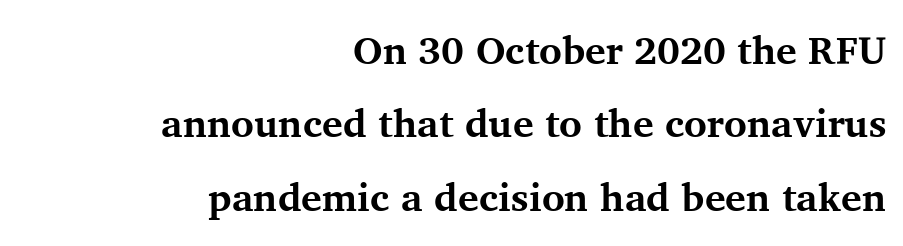
Plenty of ink on the page — the face is bold. Spacing between characters is what you'd get straight out of the box. Is this a fixed-width face? No — the glyphs have proportional, varying widths. Serifs: yes, visible at the terminals of the letterforms. Check under the words: just untouched page. Reading down the block, your eye finds every line finishing at a fixed right position.
